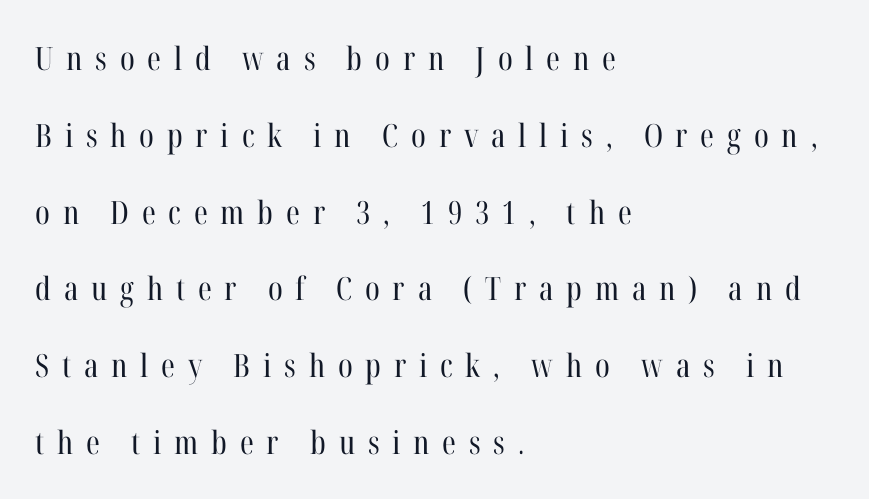
{"serif": "yes", "italic": "no", "bold": "no", "weight": "regular", "width": "condensed", "stroke_contrast": "high", "x_height": "medium", "monospaced": "no", "underline": "no", "align": "left", "line_spacing": "loose", "line_spacing_ratio": 2.4, "letter_spacing": "wide", "letter_spacing_em": 0.4, "glyph_px": 32}
